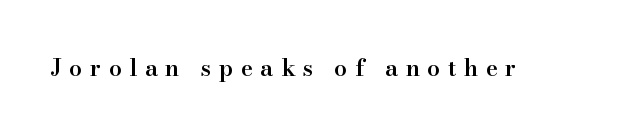
Q: Is the text bold? A: Semi-bold.
Q: Is the text italic (slanted)? A: No, it is upright.
Q: Is the text underlined? A: No.
Q: Is the spacing between letters normal or unusually wide? A: Unusually wide.
